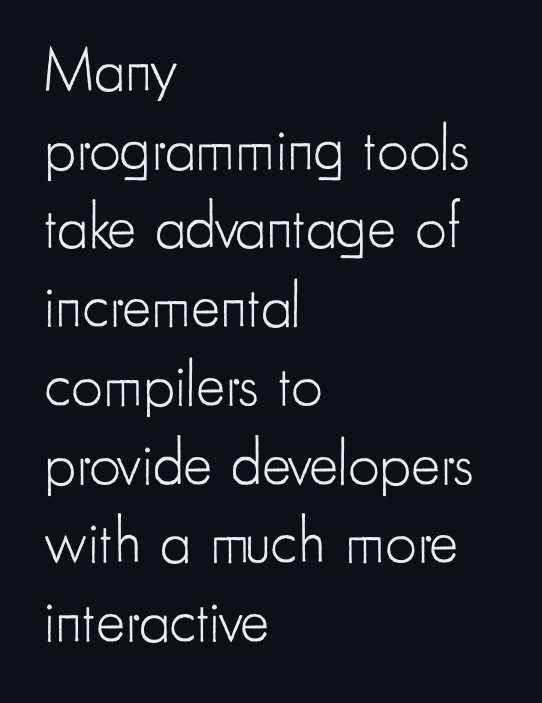
Q: Is the text bold? A: No.
Q: Is the text italic (slanted)? A: No, it is upright.
Q: Is the typeface a serif or a sans-serif typeface? A: Sans-serif.
Q: Is the text underlined? A: No.
Q: How is the paragraph aligned? A: Left-aligned.
Q: Is the spacing between letters normal or unusually wide? A: Normal.
Q: Is the spacing between lines tight, normal or loose? A: Normal.
Q: Width (condensed, normal, or wide)? A: Condensed.
Q: Stroke contrast? A: Low.
Q: x-height? A: Small.
Q: Monospaced? A: No.
